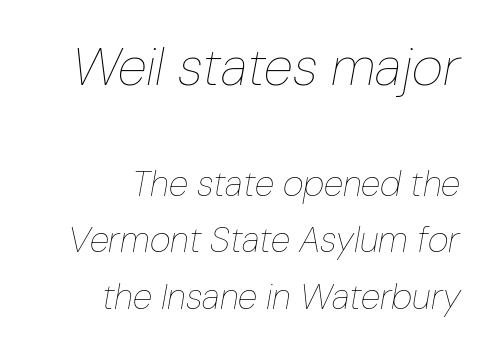
The letters are slanted; this is an italic face. Nobody touched the tracking dial on this one. Compared with a flush-left layout, this one pins lines to the opposite, right side. Proportional: the letters do not fall into vertical columns.
